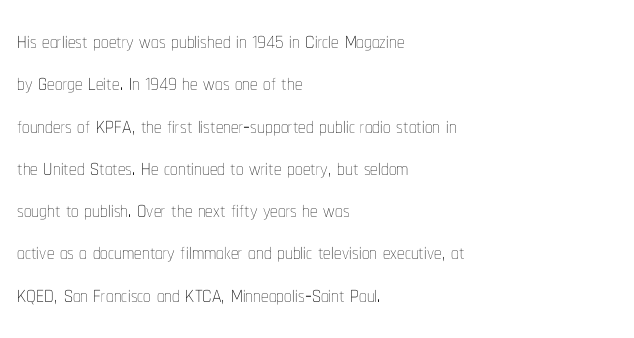
The image shows 30 px thin, condensed type, upright; set left-aligned, normal line spacing (1.41x), normal letter spacing, not underlined; low stroke contrast and a medium x-height.
